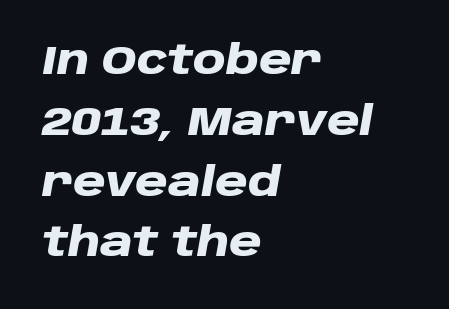
The rag falls on the right side of this text block. Italic? Definitely — the glyphs are oblique. In terms of leading, this rendering sits right in the middle. The glyphs have the mass of a bold cut. Lines of text with bare space underneath. Spacing verdict: proportional, widths tailored to each character.
